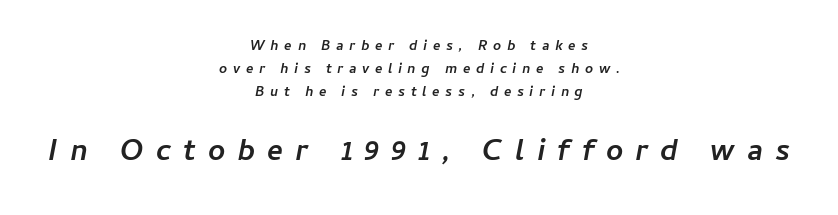
In terms of posture, this sample is oblique. The type is letterspaced generously, with wide tracking. If you folded the block vertically in half, each line would mirror itself in length. This block has exactly the height ordinary leading produces. Character widths vary here, with narrow letters taking less room than wide ones.
